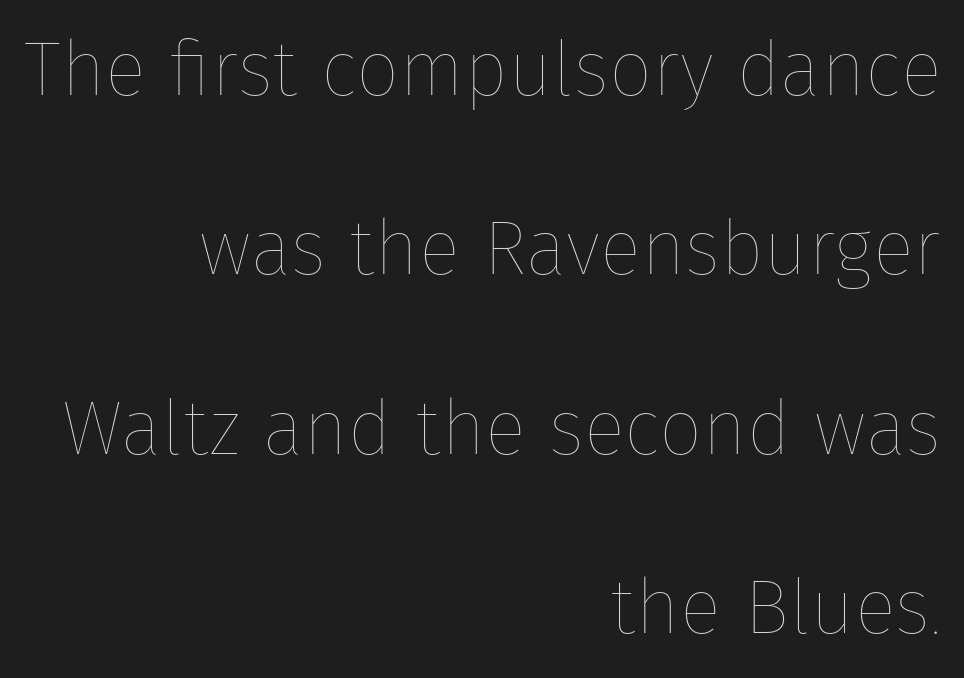
Q: Is the text bold? A: No.
Q: Is the text italic (slanted)? A: No, it is upright.
Q: Is the text underlined? A: No.
Q: How is the paragraph aligned? A: Right-aligned.
Q: Is the spacing between letters normal or unusually wide? A: Normal.
Q: Is the spacing between lines tight, normal or loose? A: Loose.
Q: Width (condensed, normal, or wide)? A: Normal.
Q: Stroke contrast? A: Low.
Q: x-height? A: Medium.
Q: Monospaced? A: No.
